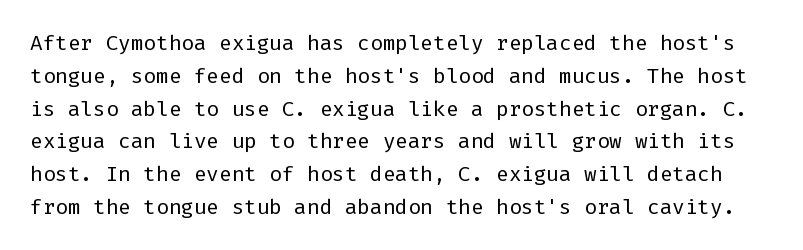
No italicization has been applied; the sample stays upright. Rows of type keep a routine distance in the vertical direction. Bare-footed words on every line. Tracking here is standard; glyphs follow each other at the usual distance. No extra ink here — the face is not bold.
